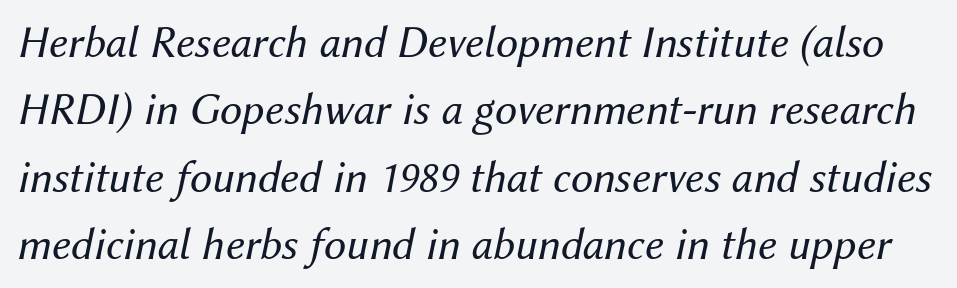
{"italic": "yes", "lean": "right", "slant_degrees": 12, "bold": "no", "weight": "regular", "width": "normal", "stroke_contrast": "medium", "x_height": "medium", "monospaced": "no", "underline": "no", "line_spacing": "normal", "line_spacing_ratio": 1.5, "letter_spacing": "normal", "letter_spacing_em": 0.0, "glyph_px": 45}
